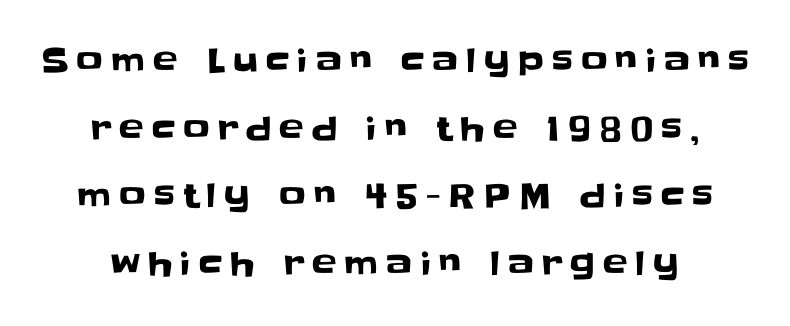
Successive baselines arrive slowly, with a big drop between each. Do the characters align in a grid? No, the font is proportional. Vertical strokes here are truly vertical. Nope, no serifs anywhere on these letters. Nobody drew a line under any word here.
